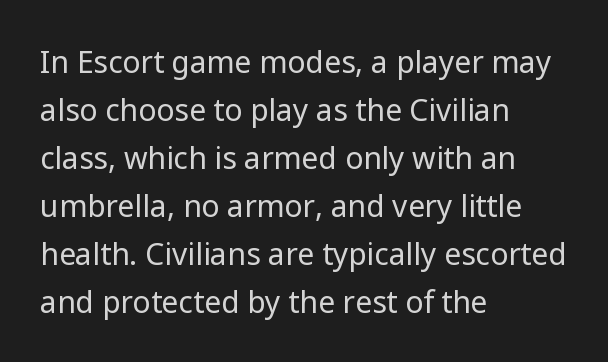
The image shows 30 px regular-weight sans-serif type, upright; set left-aligned, normal line spacing (1.6x), normal letter spacing, not underlined; low stroke contrast and a medium x-height.
